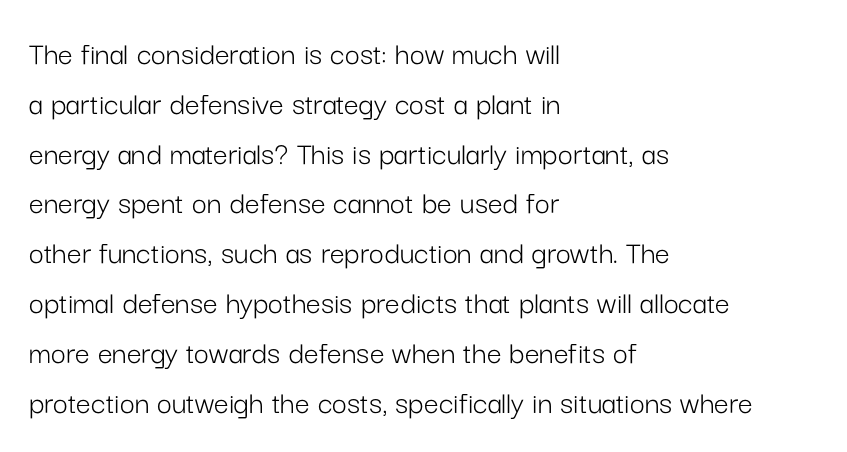
{"serif": "no", "italic": "no", "bold": "no", "weight": "light", "width": "normal", "stroke_contrast": "low", "x_height": "medium", "monospaced": "no", "underline": "no", "align": "left", "line_spacing": "normal", "line_spacing_ratio": 1.51, "letter_spacing": "normal", "letter_spacing_em": 0.0, "glyph_px": 33}
